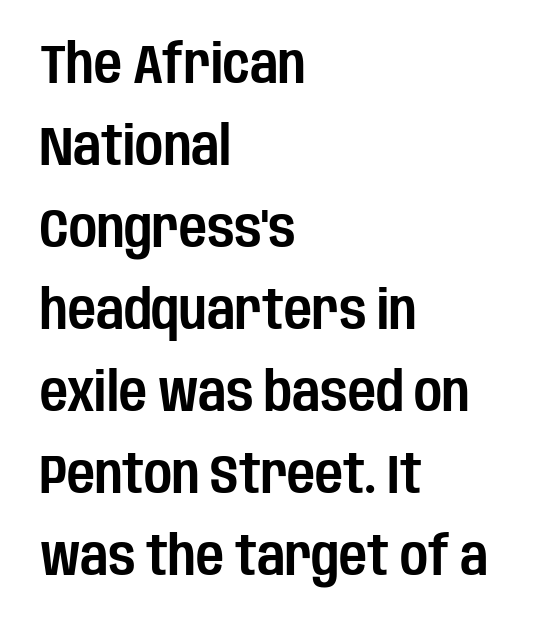
Italic: no, the glyphs are upright roman. The setting favours the left margin, as ordinary paragraphs usually do. The passage shown has conventional tracking throughout. The passage shown is typeset with a sans-serif family.
